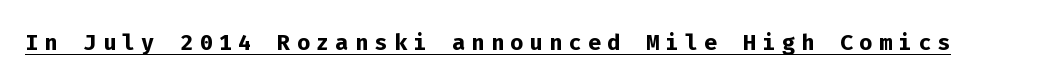
Beneath each row of characters lies a ruled line. Loose tracking; the words dissolve into strings of separated letters. The axis of the letterforms is exactly vertical. The passage shown is typed in a monospace face where columns stay perfectly aligned. The text was rendered using a sans face with plain stroke endings.
